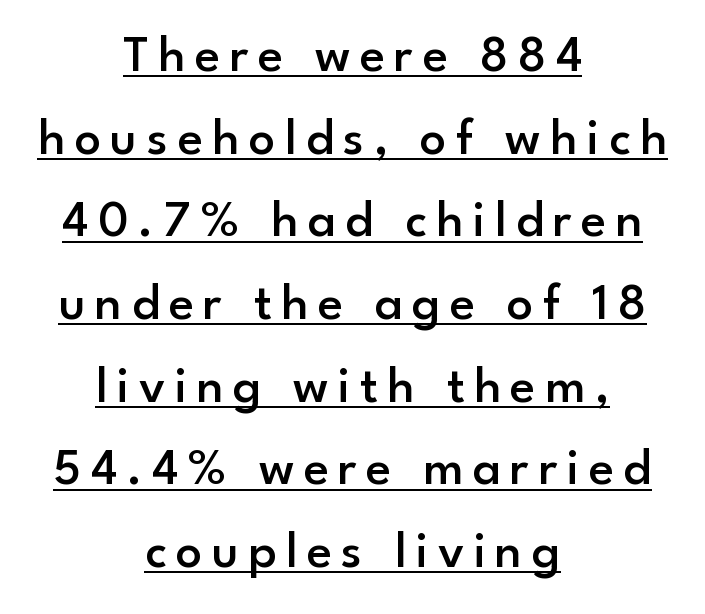
Q: Is the text bold? A: Semi-bold.
Q: Is the text italic (slanted)? A: No, it is upright.
Q: Is the typeface a serif or a sans-serif typeface? A: Sans-serif.
Q: Is the text underlined? A: Yes.
Q: How is the paragraph aligned? A: Centered.
Q: Is the spacing between lines tight, normal or loose? A: Normal.
Q: Width (condensed, normal, or wide)? A: Normal.
Q: Stroke contrast? A: Low.
Q: x-height? A: Small.
Q: Monospaced? A: No.
